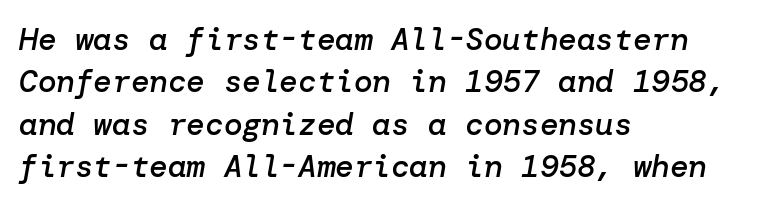
Short and long lines alike share a common starting point at left. The rendering uses a semibold face; strokes are thickened but not to full bold. No extra tracking has been applied to these lines. Looking at the ascenders, they clearly lean.
